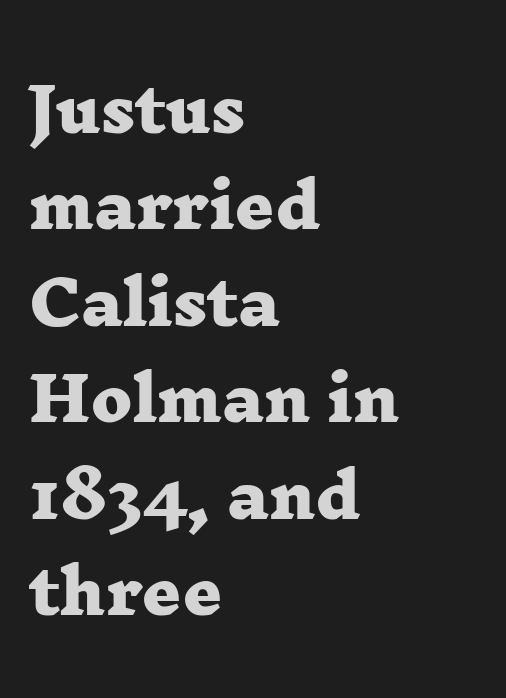
{"serif": "yes", "bold": "yes", "weight": "heavy", "width": "wide", "stroke_contrast": "low", "x_height": "medium", "monospaced": "no", "underline": "no", "align": "left", "line_spacing": "normal", "line_spacing_ratio": 1.58, "letter_spacing": "normal", "letter_spacing_em": 0.0, "glyph_px": 61}
